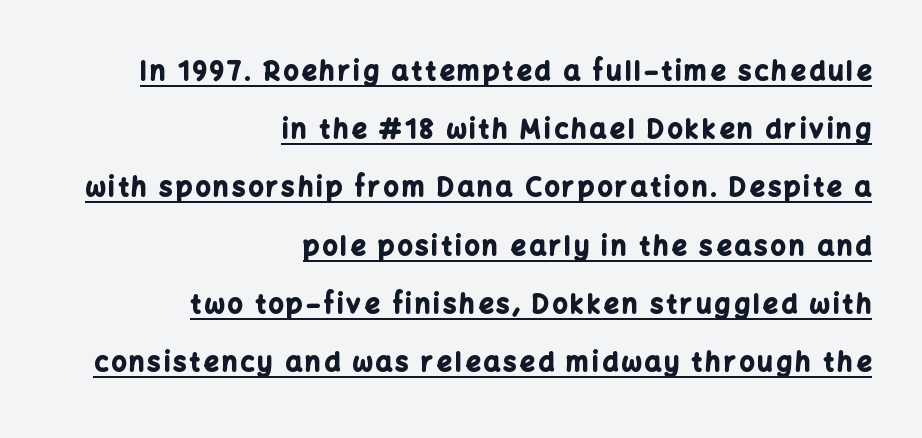
Q: Is the text bold? A: Yes.
Q: Is the text italic (slanted)? A: No, it is upright.
Q: Is the text underlined? A: Yes.
Q: How is the paragraph aligned? A: Right-aligned.
Q: Is the spacing between lines tight, normal or loose? A: Loose.
